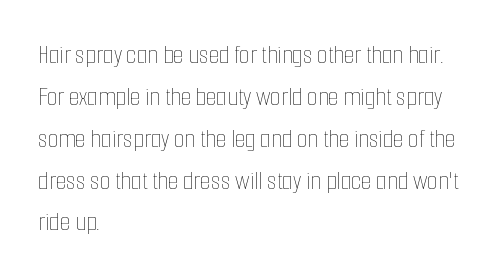
Anything drawn beneath the words? Only blank space. Each word holds together tightly as a unit, with standard inter-letter gaps. Each stroke keeps to a modest, everyday thickness or less. Normally led — the rows are evenly, conventionally spaced. In CSS terms this would be text-align: left. Does the lettering tilt? It doesn't — this is upright.
